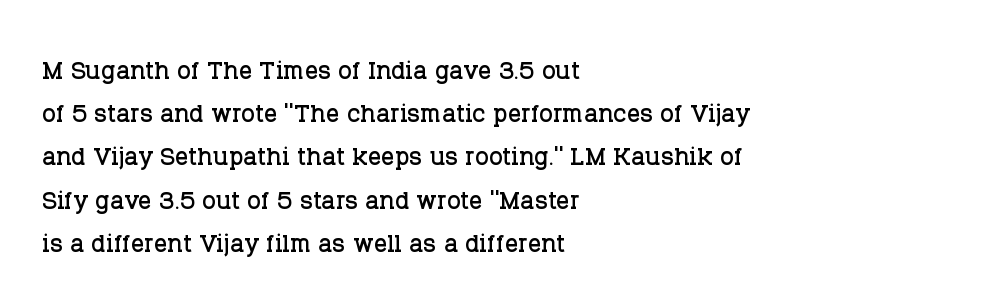
Q: Is the text italic (slanted)? A: No, it is upright.
Q: Is the typeface a serif or a sans-serif typeface? A: Serif.
Q: Is the text underlined? A: No.
Q: How is the paragraph aligned? A: Left-aligned.
Q: Is the spacing between letters normal or unusually wide? A: Normal.
Q: Is the spacing between lines tight, normal or loose? A: Normal.
Q: Width (condensed, normal, or wide)? A: Normal.
Q: Stroke contrast? A: Low.
Q: x-height? A: Large.
Q: Monospaced? A: No.
